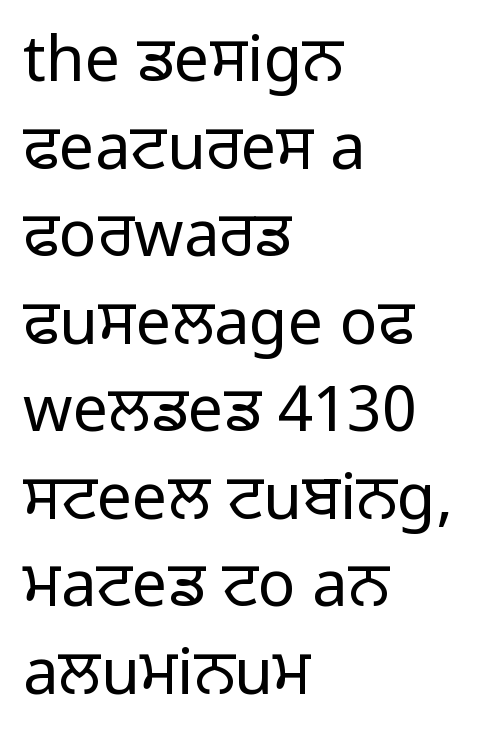
{"serif": "no", "italic": "no", "bold": "no", "weight": "regular", "width": "normal", "stroke_contrast": "low", "x_height": "medium", "monospaced": "no", "underline": "no", "align": "left", "line_spacing": "normal", "line_spacing_ratio": 1.39, "letter_spacing": "normal", "letter_spacing_em": 0.0, "glyph_px": 63}
